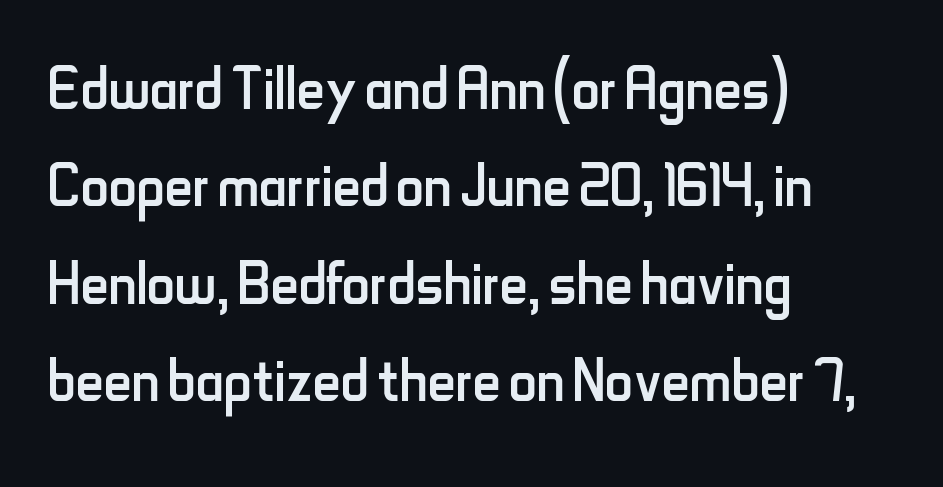
The letters sit at their default tracking, neither squeezed nor spread. Decoration check: the copy has no underline. These lines are set flush left with a ragged right edge. Type style note: lacks serifs. No italicization has been applied; the sample stays upright. The passage shown is not bold in any degree.
